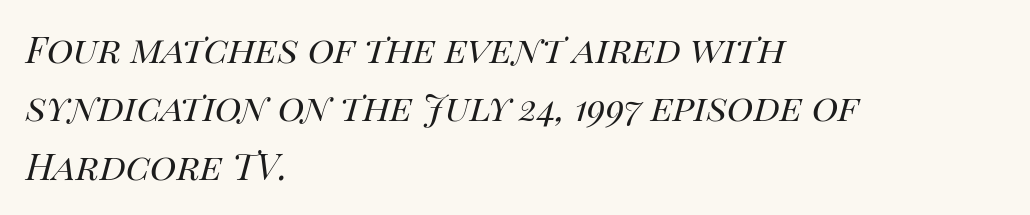
Q: Is the text bold? A: No.
Q: Is the text italic (slanted)? A: Yes, it leans right by about 14 degrees.
Q: Is the text underlined? A: No.
Q: How is the paragraph aligned? A: Left-aligned.
Q: Is the spacing between letters normal or unusually wide? A: Normal.
Q: Is the spacing between lines tight, normal or loose? A: Normal.
Q: Width (condensed, normal, or wide)? A: Normal.
Q: Stroke contrast? A: High.
Q: x-height? A: Large.
Q: Monospaced? A: No.
